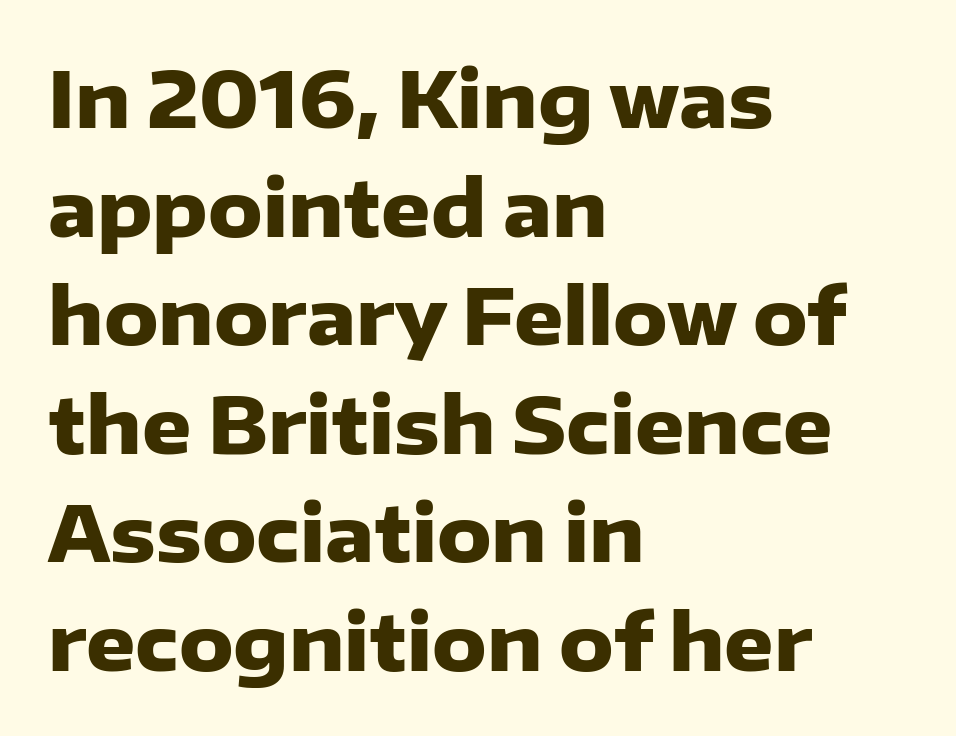
You can tell it's not italic because the verticals are truly vertical. Nothing sits at the stroke ends, so this counts as sans-serif. Spacing verdict: proportional, widths tailored to each character. The rendering anchors every line to the left-hand side. These words are printed bold, with thick strokes throughout. How are the letters spaced? Ordinarily, with no added tracking.
